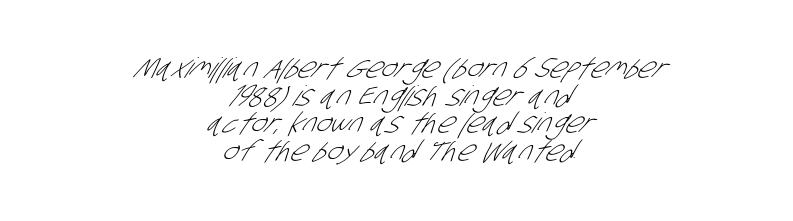
Observe the ordinary spacing: letters are neighbours, not strangers. No letter is thick-stroked: the sample isn't bold. Serif or sans? Sans — the stroke terminals are bare. The space directly below the letters is spotless. Note the varied advance widths — an 'i' is clearly narrower than an 'm'. Reading down the block, each line starts at a different indent, mirrored at its end.
